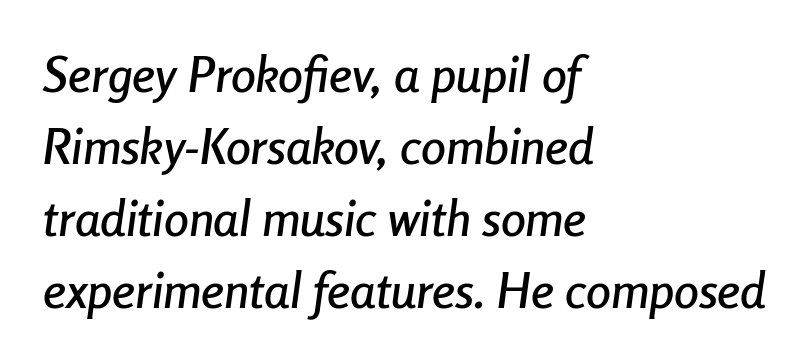
{"italic": "yes", "lean": "right", "slant_degrees": 8, "width": "condensed", "stroke_contrast": "low", "x_height": "medium", "monospaced": "no", "underline": "no", "align": "left", "line_spacing": "normal", "line_spacing_ratio": 1.44, "letter_spacing": "normal", "letter_spacing_em": 0.0, "glyph_px": 50}
